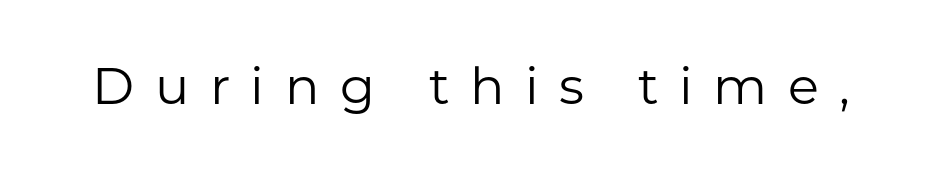
Each stroke keeps to a modest, everyday thickness or less. This rendering features lettering with no underline. Varying glyph widths throughout — classic text-font behaviour. No feet cap the strokes, marking this as sans-serif type. Inter-character spacing is expanded well beyond the font's built-in metrics. The typography opts for an upright posture over an oblique one.
